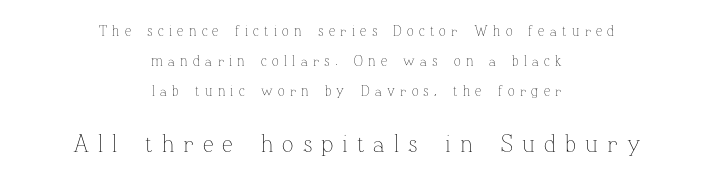
{"italic": "no", "bold": "no", "underline": "no", "align": "center", "line_spacing": "loose", "line_spacing_ratio": 2.15, "letter_spacing": "wide", "letter_spacing_em": 0.38, "larger_block": "second", "size_ratio": 1.71, "glyph_px": 24}
